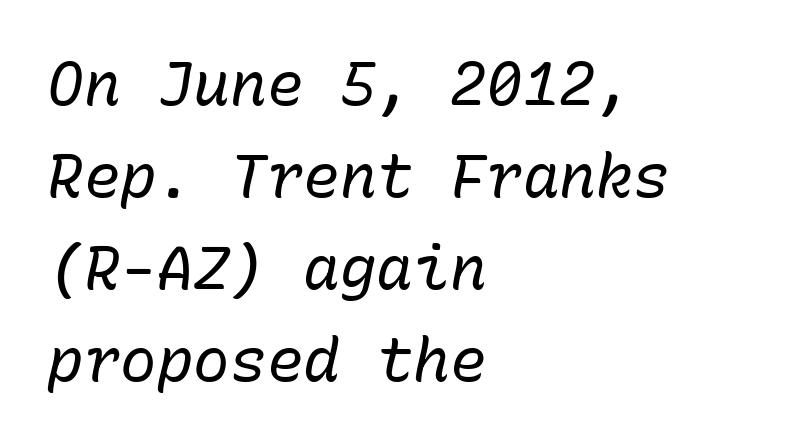
Q: Is the text bold? A: No.
Q: Is the text italic (slanted)? A: Yes, it leans right by about 10 degrees.
Q: Is the text underlined? A: No.
Q: How is the paragraph aligned? A: Left-aligned.
Q: Is the spacing between letters normal or unusually wide? A: Normal.
Q: Is the spacing between lines tight, normal or loose? A: Normal.
Q: Width (condensed, normal, or wide)? A: Normal.
Q: Stroke contrast? A: Low.
Q: x-height? A: Medium.
Q: Monospaced? A: Yes.
